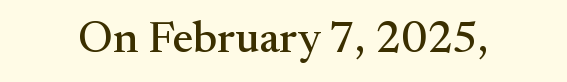
Q: Is the text italic (slanted)? A: No, it is upright.
Q: Is the typeface a serif or a sans-serif typeface? A: Serif.
Q: Is the text underlined? A: No.
Q: Is the spacing between letters normal or unusually wide? A: Normal.
Q: Width (condensed, normal, or wide)? A: Normal.
Q: Stroke contrast? A: Medium.
Q: x-height? A: Small.
Q: Monospaced? A: No.
